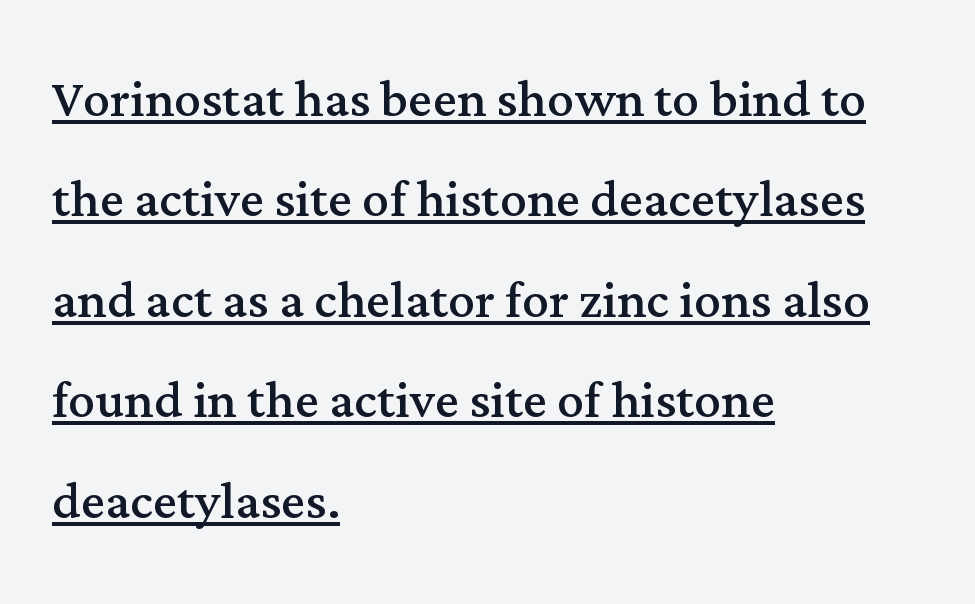
The image shows 67 px regular-weight serif type, upright; set left-aligned, normal line spacing (1.5x), normal letter spacing, underlined; medium stroke contrast and a medium x-height.
